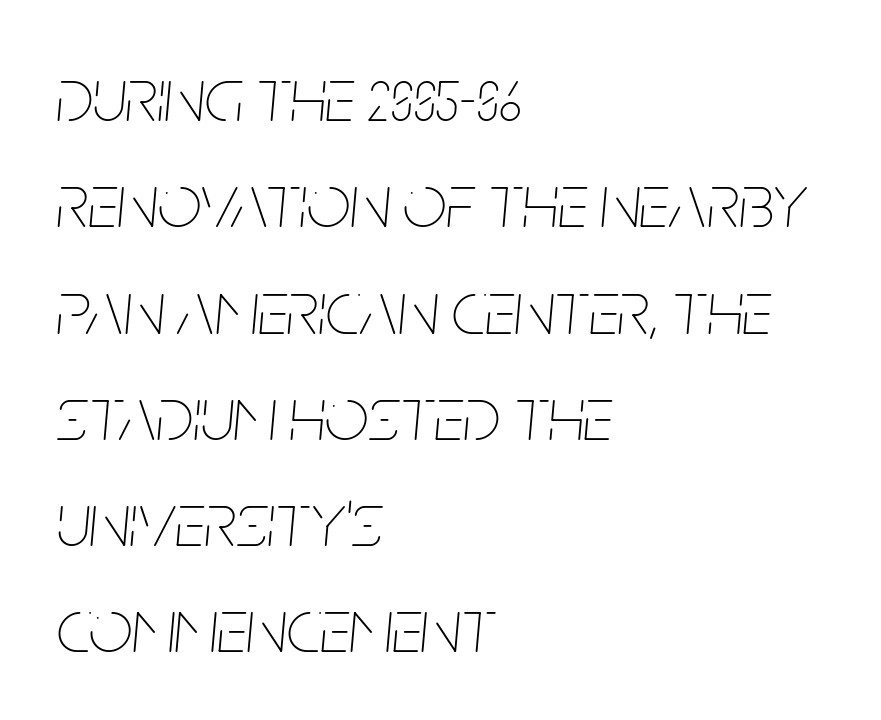
The rendering uses natural spacing where letterforms have individual widths. The font's italic variant was chosen for this text. The passage shown is not underscored anywhere. The designer left line spacing at the default. No letter is thick-stroked: the sample isn't bold.
